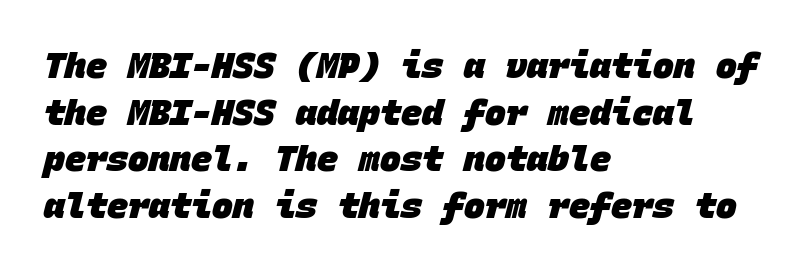
The glyphs have the mass of a bold cut. Leading: standard. Compared with typical body copy, the letter spacing here is the same. These lines are rendered in a fixed-pitch font.
